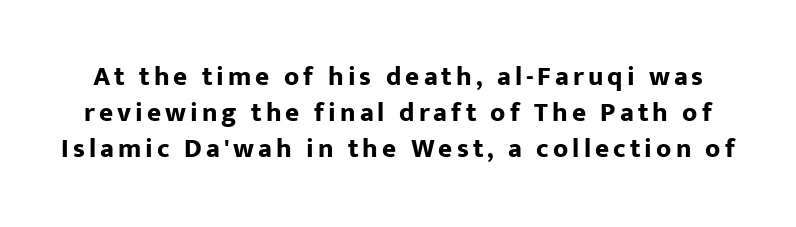
{"italic": "no", "bold": "yes", "underline": "no", "line_spacing": "normal", "line_spacing_ratio": 1.34, "glyph_px": 27}
